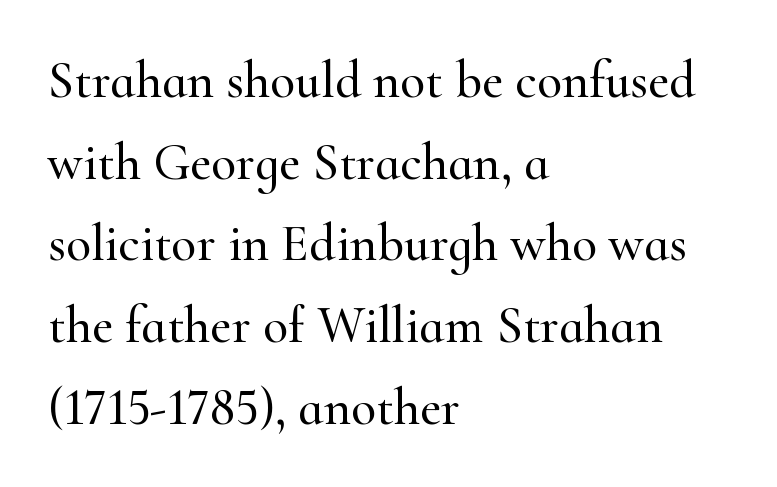
{"serif": "yes", "italic": "no", "width": "normal", "stroke_contrast": "high", "x_height": "small", "monospaced": "no", "underline": "no", "align": "left", "line_spacing": "normal", "line_spacing_ratio": 1.57, "letter_spacing": "normal", "letter_spacing_em": 0.0, "glyph_px": 52}
